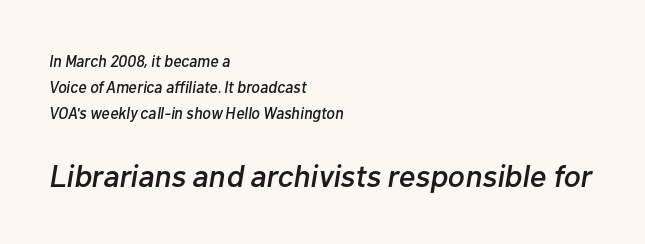
The space beneath each line is pristine and unruled. Baseline-to-baseline distance is the conventional proportion of letter height. The paragraph shown leans on its left margin. The passage shown leans; its letterforms are oblique.
